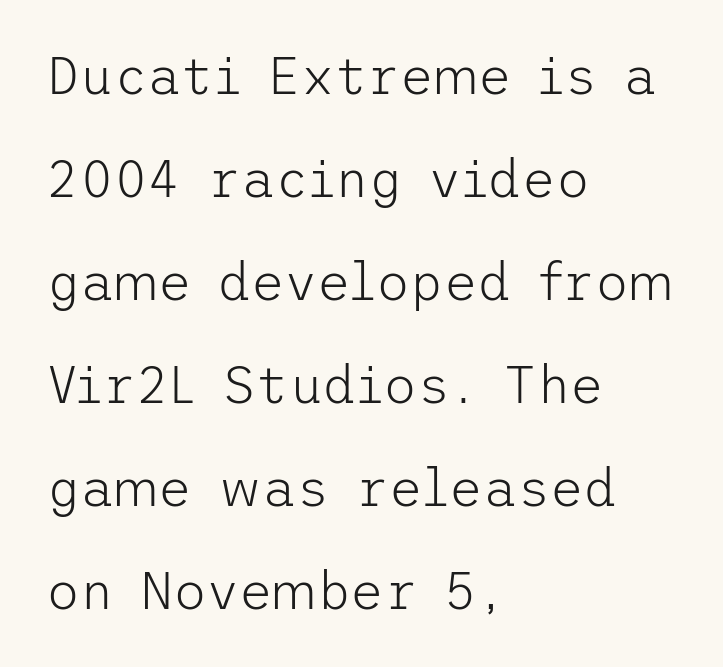
Q: Is the text bold? A: No.
Q: Is the text italic (slanted)? A: No, it is upright.
Q: Is the typeface a serif or a sans-serif typeface? A: Sans-serif.
Q: Is the text underlined? A: No.
Q: How is the paragraph aligned? A: Left-aligned.
Q: Is the spacing between letters normal or unusually wide? A: Normal.
Q: Is the spacing between lines tight, normal or loose? A: Loose.
Q: Width (condensed, normal, or wide)? A: Normal.
Q: Stroke contrast? A: Low.
Q: x-height? A: Medium.
